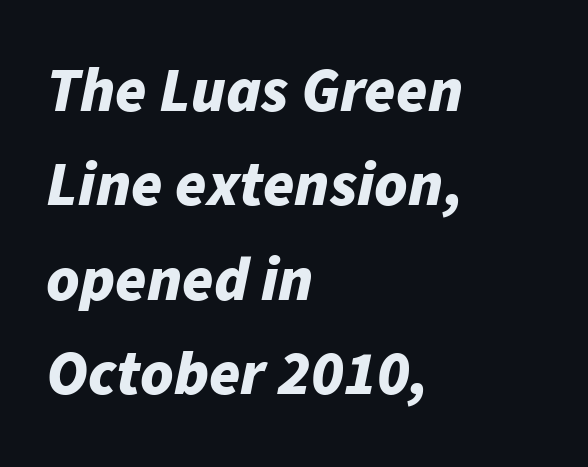
{"italic": "yes", "lean": "right", "slant_degrees": 11, "bold": "yes", "weight": "bold", "width": "normal", "stroke_contrast": "low", "x_height": "medium", "monospaced": "no", "underline": "no", "align": "left", "line_spacing": "normal", "line_spacing_ratio": 1.5, "letter_spacing": "normal", "letter_spacing_em": 0.0, "glyph_px": 63}
